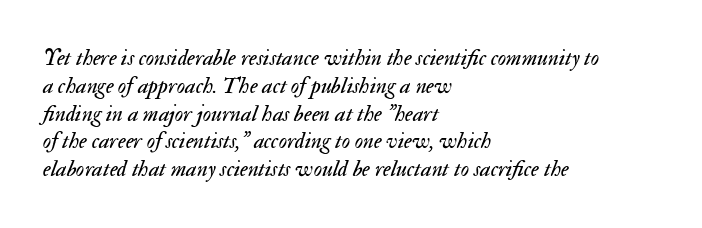
The image shows 23 px text type, italic (leaning right); set left-aligned, line spacing 1.21x, normal letter spacing, not underlined.
